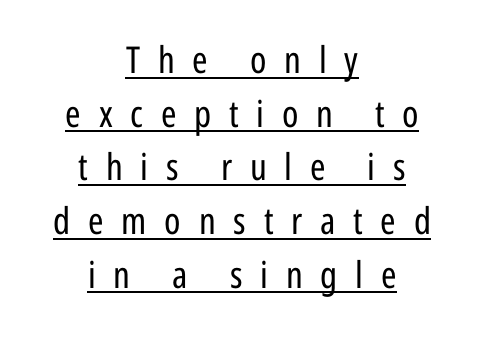
This block has exactly the height ordinary leading produces. Centered paragraph, ragged on both sides. A typesetter would call this proportional, since set widths differ per character. Looks like someone drew a line under every word here. Glyph-to-glyph distance is far greater than everyday printed text. The font is comparable to plain body text, perhaps lighter.
